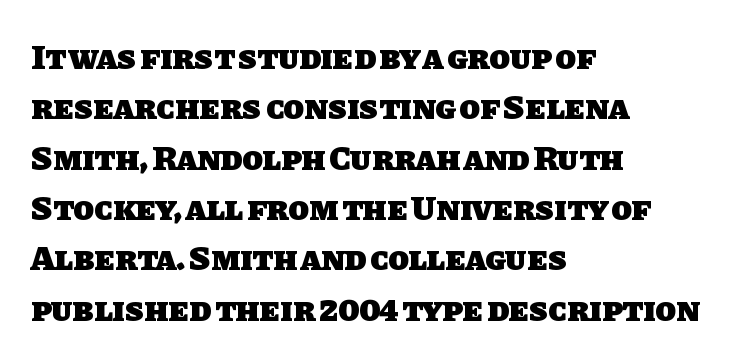
Q: Is the text bold? A: Yes.
Q: Is the typeface a serif or a sans-serif typeface? A: Sans-serif.
Q: Is the text underlined? A: No.
Q: How is the paragraph aligned? A: Left-aligned.
Q: Is the spacing between letters normal or unusually wide? A: Normal.
Q: Is the spacing between lines tight, normal or loose? A: Normal.
Q: Width (condensed, normal, or wide)? A: Normal.
Q: Stroke contrast? A: Low.
Q: x-height? A: Large.
Q: Monospaced? A: No.
